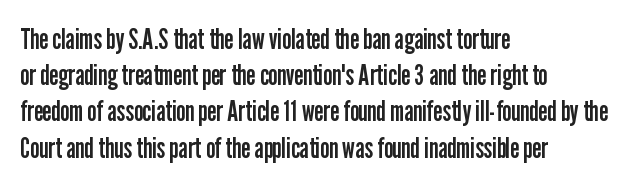
The image shows 29 px regular-weight, condensed sans-serif type, upright; set left-aligned, normal line spacing (1.25x), normal letter spacing, not underlined; low stroke contrast and a medium x-height.
